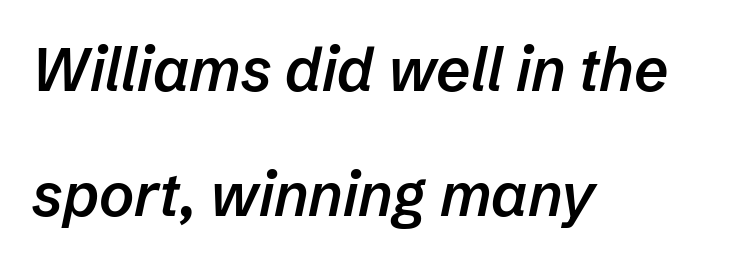
{"italic": "yes", "lean": "right", "slant_degrees": 12, "bold": "semi", "weight": "semibold", "width": "normal", "stroke_contrast": "low", "x_height": "medium", "monospaced": "no", "underline": "no", "align": "left", "line_spacing": "loose", "line_spacing_ratio": 2.08, "letter_spacing": "normal", "letter_spacing_em": 0.0, "glyph_px": 60}
